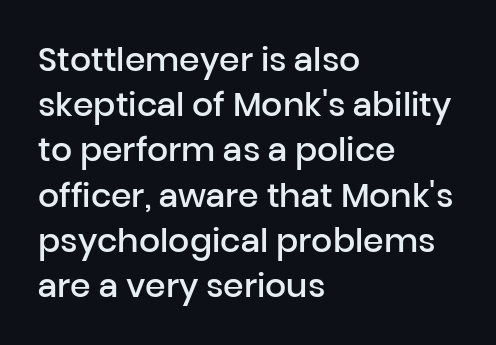
Q: Is the text bold? A: Semi-bold.
Q: Is the text italic (slanted)? A: No, it is upright.
Q: Is the typeface a serif or a sans-serif typeface? A: Sans-serif.
Q: Is the text underlined? A: No.
Q: How is the paragraph aligned? A: Left-aligned.
Q: Is the spacing between letters normal or unusually wide? A: Normal.
Q: Is the spacing between lines tight, normal or loose? A: Normal.
Q: Width (condensed, normal, or wide)? A: Normal.
Q: Stroke contrast? A: Low.
Q: x-height? A: Medium.
Q: Monospaced? A: No.
